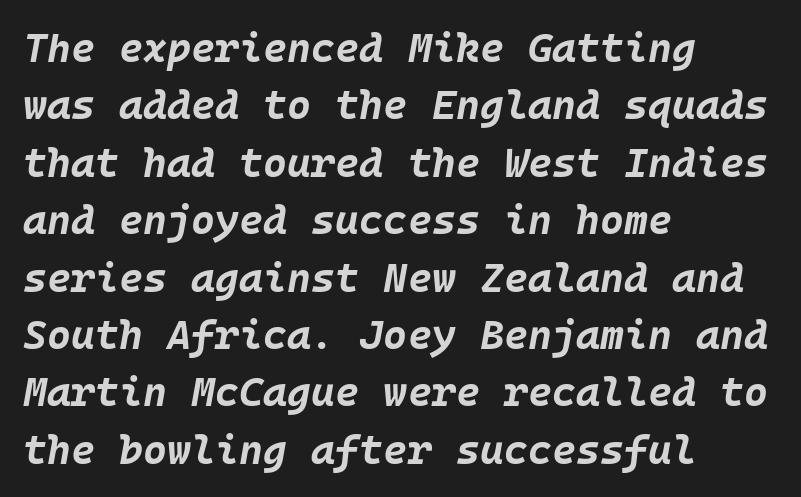
The image shows 41 px bold type, italic (leaning right); set left-aligned, normal line spacing (1.4x), normal letter spacing, not underlined; low stroke contrast and a large x-height.
